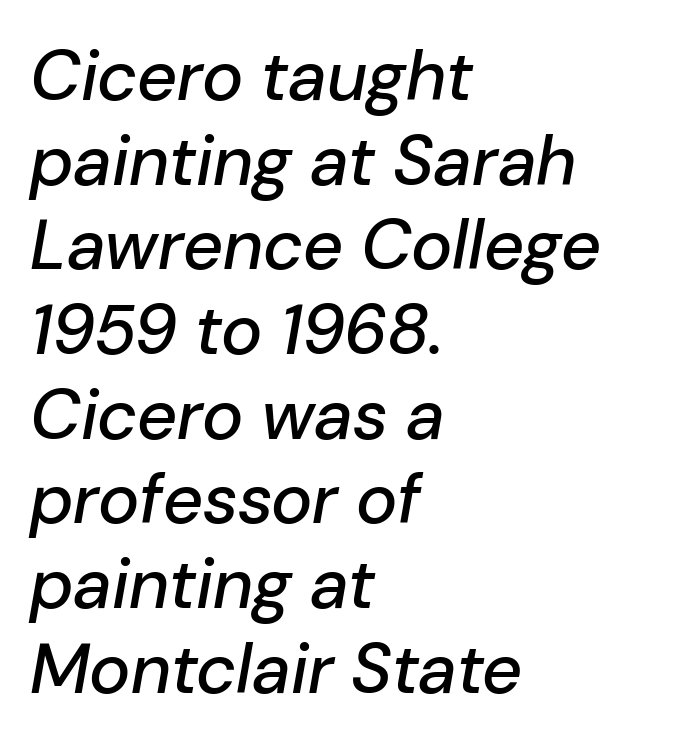
{"italic": "yes", "lean": "right", "slant_degrees": 10, "width": "normal", "stroke_contrast": "low", "x_height": "medium", "monospaced": "no", "underline": "no", "align": "left", "line_spacing_ratio": 1.21, "letter_spacing": "normal", "letter_spacing_em": 0.0, "glyph_px": 70}
